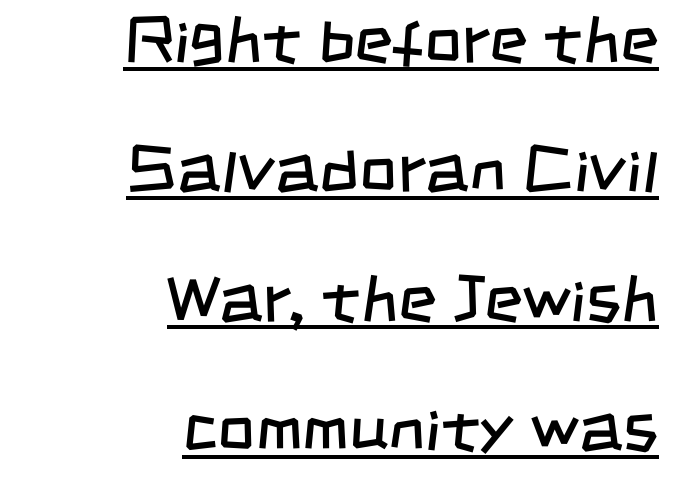
Q: Is the text bold? A: No.
Q: Is the typeface a serif or a sans-serif typeface? A: Sans-serif.
Q: Is the text underlined? A: Yes.
Q: How is the paragraph aligned? A: Right-aligned.
Q: Is the spacing between letters normal or unusually wide? A: Normal.
Q: Is the spacing between lines tight, normal or loose? A: Loose.
Q: Width (condensed, normal, or wide)? A: Condensed.
Q: Stroke contrast? A: Low.
Q: x-height? A: Large.
Q: Monospaced? A: No.
